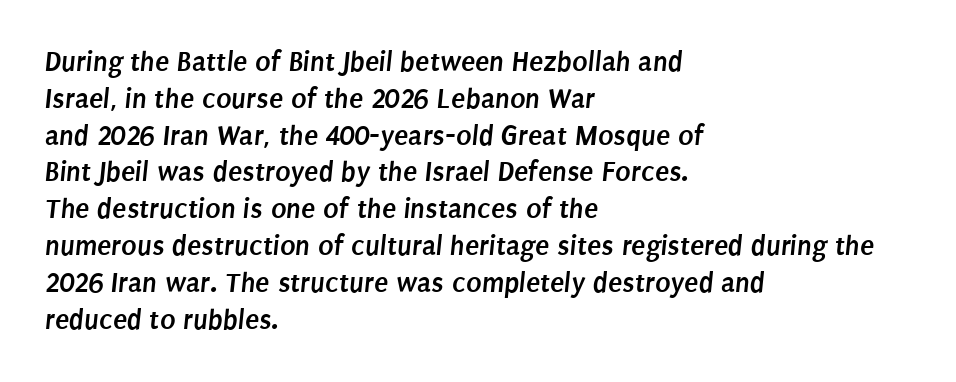
Q: Is the text bold? A: Yes.
Q: Is the typeface a serif or a sans-serif typeface? A: Sans-serif.
Q: Is the text underlined? A: No.
Q: How is the paragraph aligned? A: Left-aligned.
Q: Is the spacing between letters normal or unusually wide? A: Normal.
Q: Is the spacing between lines tight, normal or loose? A: Normal.
Q: Width (condensed, normal, or wide)? A: Condensed.
Q: Stroke contrast? A: Low.
Q: x-height? A: Large.
Q: Monospaced? A: No.
